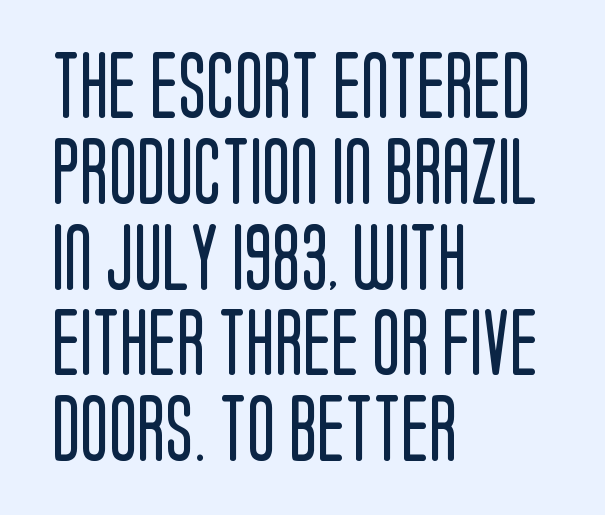
{"serif": "no", "italic": "no", "bold": "no", "weight": "regular", "width": "condensed", "stroke_contrast": "low", "x_height": "large", "monospaced": "no", "underline": "no", "align": "left", "line_spacing": "normal", "line_spacing_ratio": 1.3, "letter_spacing": "normal", "letter_spacing_em": 0.0, "glyph_px": 66}
